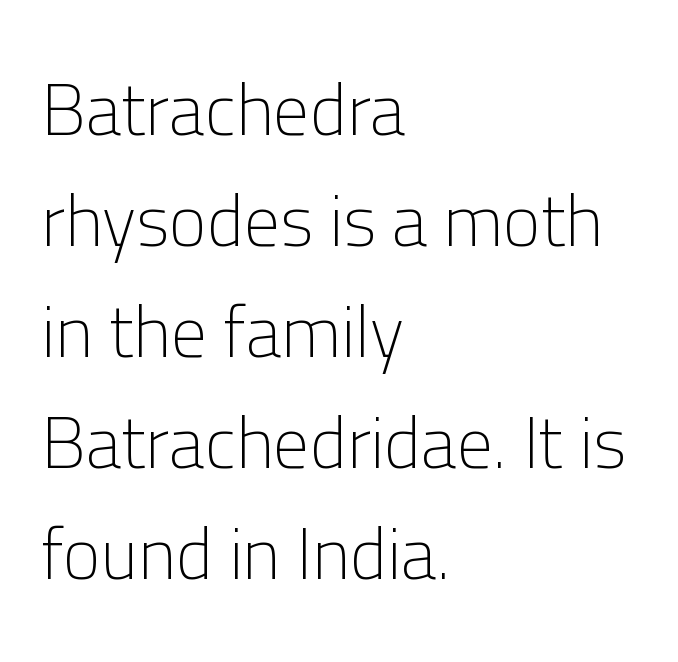
The image shows 72 px light sans-serif type, upright; set left-aligned, normal line spacing (1.54x), normal letter spacing, not underlined; low stroke contrast and a medium x-height.
